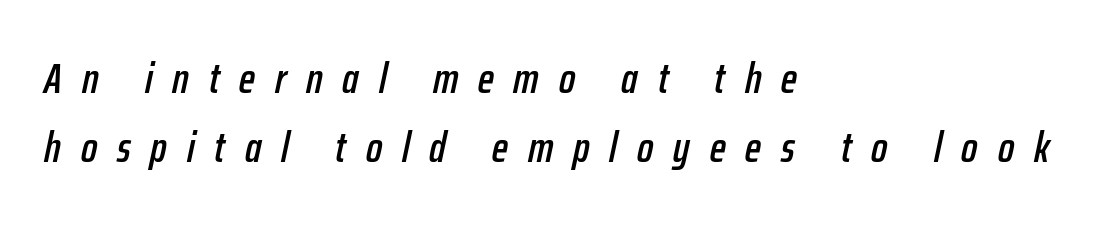
The image shows 43 px condensed type, italic (leaning right); set left-aligned, normal line spacing (1.61x), unusually wide letter spacing (+0.46 em), not underlined; low stroke contrast and a medium x-height.
